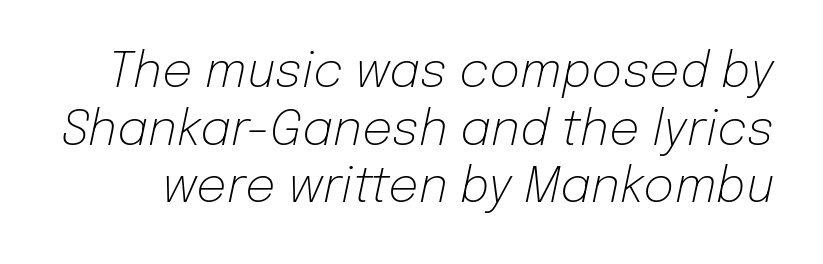
{"italic": "yes", "lean": "right", "slant_degrees": 12, "bold": "no", "weight": "light", "width": "normal", "stroke_contrast": "low", "x_height": "medium", "monospaced": "no", "underline": "no", "line_spacing_ratio": 1.2, "letter_spacing": "normal", "letter_spacing_em": 0.0, "glyph_px": 48}
